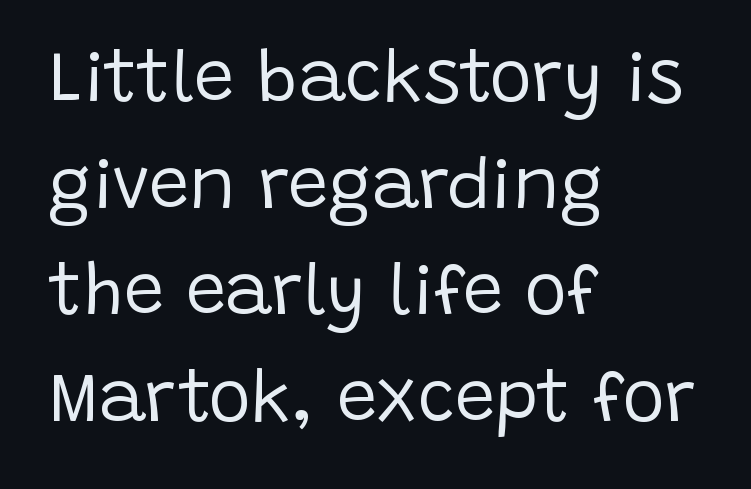
Italic? Not at all — the glyphs are vertical. Quick note: underline off. Horizontal alignment here is leftward, the default for most running prose. Spacing between characters is what you'd get straight out of the box.
